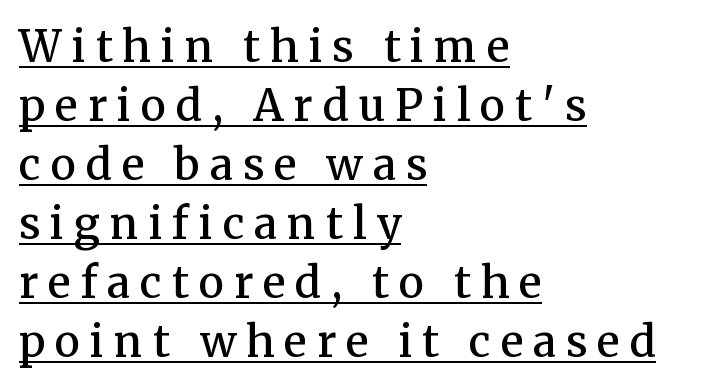
Observe the wide spacing: letters keep a clear distance from each other. The type sits square on the baseline with zero lean. Compared with an ordinary text face, these strokes are moderately heavier — a semibold. The text was rendered using a seriffed face with decorative stroke endings. The words here are underlined.
